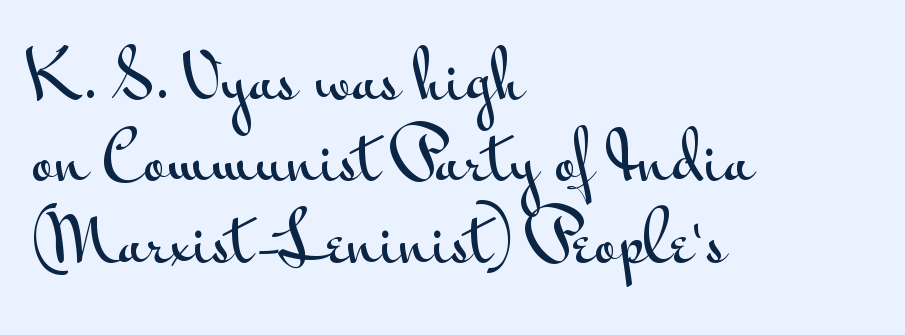
The image shows 64 px wide sans-serif type; set left-aligned, normal line spacing (1.27x), normal letter spacing, not underlined; medium stroke contrast and a small x-height.
